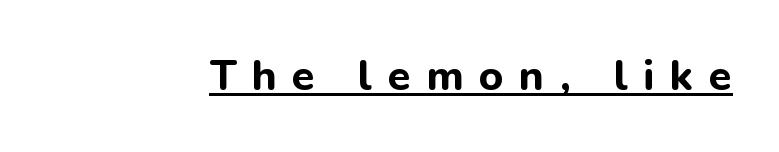
{"serif": "no", "italic": "no", "bold": "yes", "weight": "bold", "width": "normal", "stroke_contrast": "low", "x_height": "medium", "monospaced": "no", "underline": "yes", "letter_spacing": "wide", "letter_spacing_em": 0.37, "glyph_px": 42}
